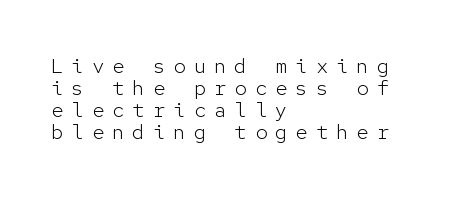
This sample is left-justified, so line endings fall wherever the words run out. Students, note that the glyphs here are deliberately spaced far apart. Quick note: not italic, upright. The string is rendered with underlining switched off. The leading is snug, giving the passage a crowded texture.
